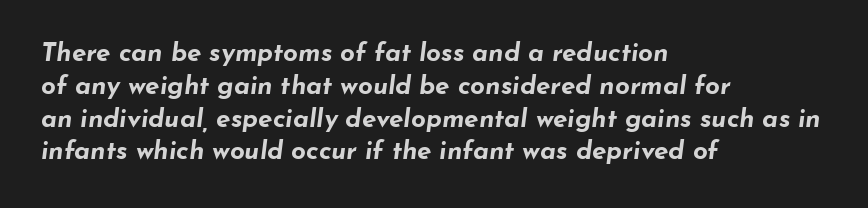
The image shows 26 px bold type, italic (leaning right); set left-aligned, normal line spacing (1.26x), normal letter spacing, not underlined.
